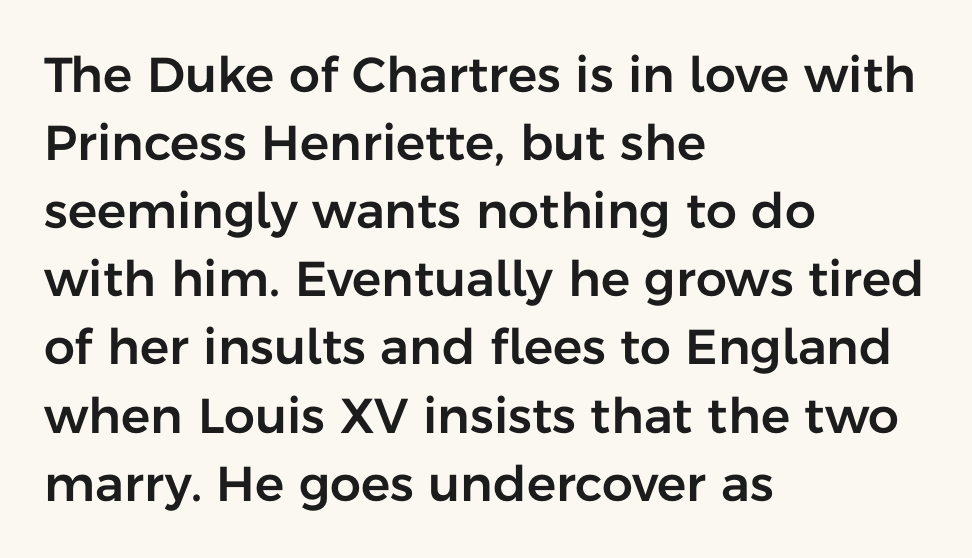
The image shows 49 px sans-serif type, upright; set left-aligned, normal line spacing (1.39x), normal letter spacing, not underlined; low stroke contrast and a medium x-height.
